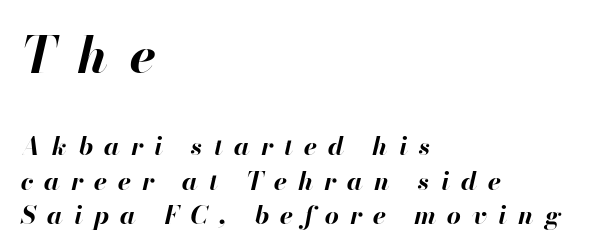
This rendering uses left alignment, leaving the right contour irregular. Whoever set this chose a conventional vertical rhythm. The rendering uses a bold face; every stroke is thick and dark. The face used here is proportionally spaced, like ordinary book or web type. Notice how the stems are inclined rather than vertical — that's the hallmark of italics.
